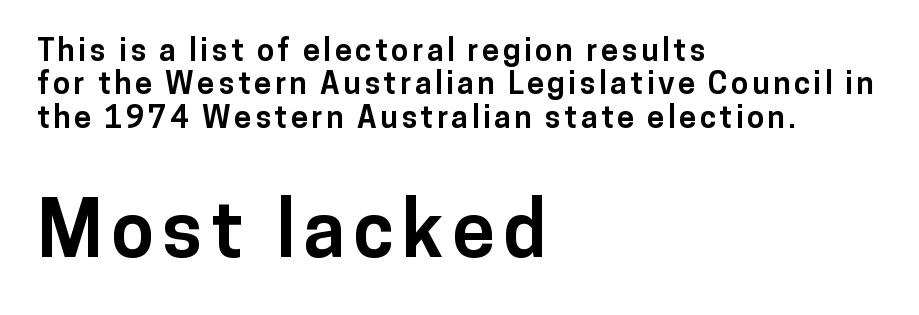
The image shows 77 px bold sans-serif type, upright; set left-aligned, tight line spacing (1.08x), not underlined; the second (bottom) block is 2.48x larger; low stroke contrast and a medium x-height.
